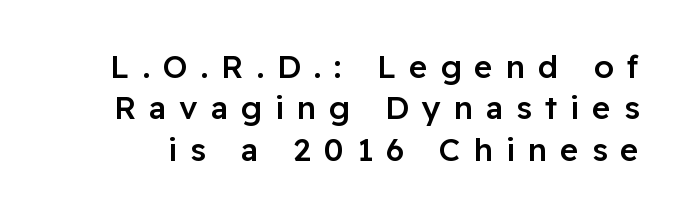
Q: Is the text bold? A: Semi-bold.
Q: Is the text italic (slanted)? A: No, it is upright.
Q: Is the typeface a serif or a sans-serif typeface? A: Sans-serif.
Q: Is the text underlined? A: No.
Q: Is the spacing between letters normal or unusually wide? A: Unusually wide.
Q: Is the spacing between lines tight, normal or loose? A: Normal.
Q: Width (condensed, normal, or wide)? A: Normal.
Q: Stroke contrast? A: Low.
Q: x-height? A: Medium.
Q: Monospaced? A: No.
